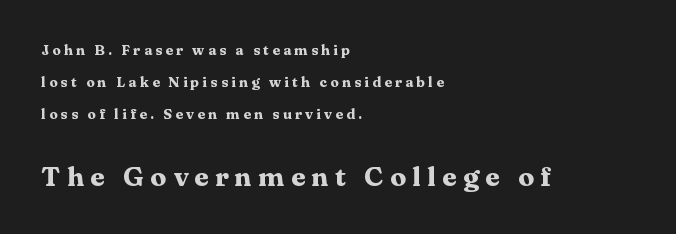
If you drew a ruler down the left edge, every line would touch it. Top chunk: small. Bottom chunk: large. Every stem runs plumb, perpendicular to the baseline. Students, observe: this is what heavily led, spacious text looks like. Substantial extra tracking has been applied to these lines.
